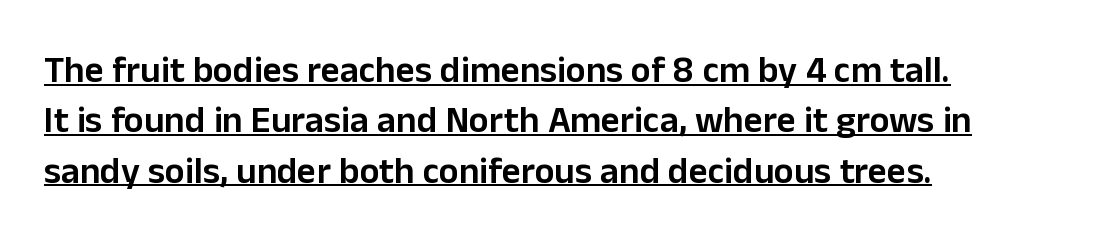
This rendering uses left alignment, leaving the right contour irregular. The lettering is marked with a stroke running underneath it. Students, observe: this is what conventionally led text looks like. Is this a fixed-width face? No — the glyphs have proportional, varying widths.
